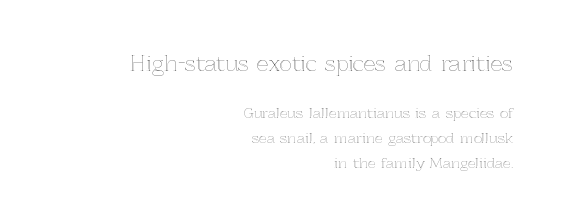
Q: Is the text italic (slanted)? A: No, it is upright.
Q: Is the text underlined? A: No.
Q: How is the paragraph aligned? A: Right-aligned.
Q: Is the spacing between letters normal or unusually wide? A: Normal.
Q: Which block of text is set in a larger size, the first (top) or the second (bottom)? A: The first (top) one.
